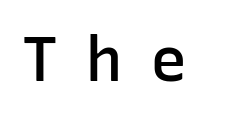
The image shows 63 px semibold sans-serif type, upright; set unusually wide letter spacing (+0.42 em), not underlined; low stroke contrast and a medium x-height.
